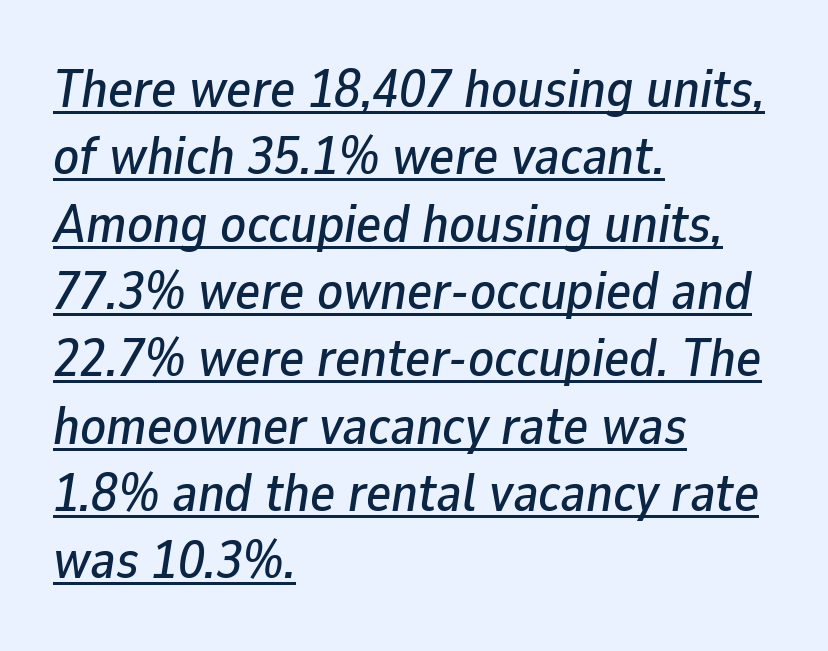
{"italic": "yes", "lean": "right", "slant_degrees": 9, "width": "normal", "stroke_contrast": "low", "x_height": "medium", "monospaced": "no", "underline": "yes", "align": "left", "line_spacing": "normal", "line_spacing_ratio": 1.27, "letter_spacing": "normal", "letter_spacing_em": 0.0, "glyph_px": 53}
